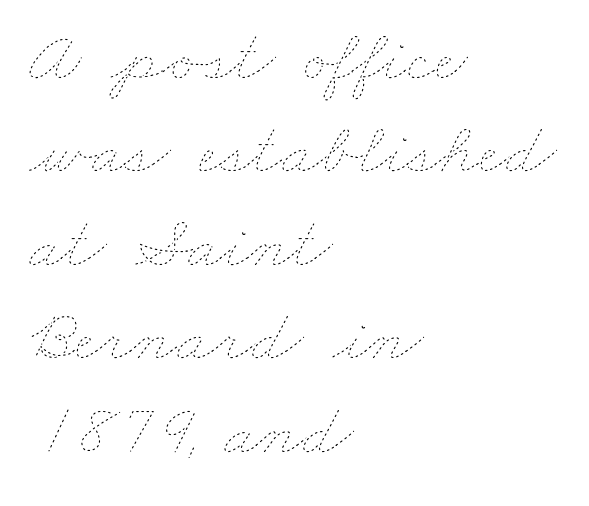
{"bold": "no", "weight": "thin", "width": "wide", "stroke_contrast": "low", "x_height": "small", "monospaced": "no", "underline": "no", "align": "left", "line_spacing": "normal", "line_spacing_ratio": 1.28, "letter_spacing": "normal", "letter_spacing_em": 0.0, "glyph_px": 73}
